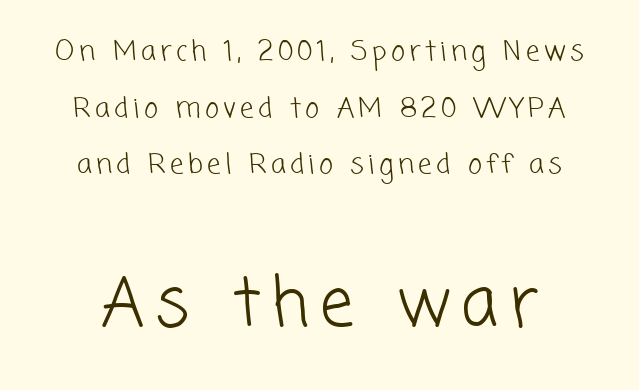
The space directly below the letters is spotless. Casual observation: everything's sitting right in the middle. The lower block of text is set noticeably larger than the block above it. Interline gaps are noticeably wide in this sample.
